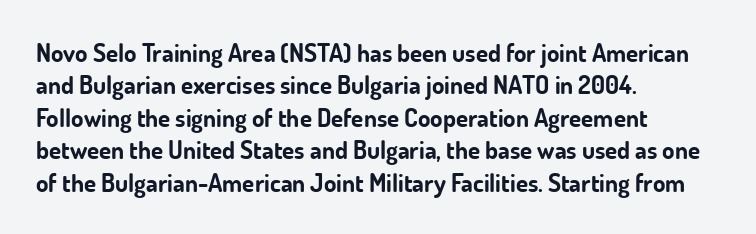
The image shows 25 px bold type, upright; set left-aligned, normal line spacing (1.3x), normal letter spacing, not underlined.
